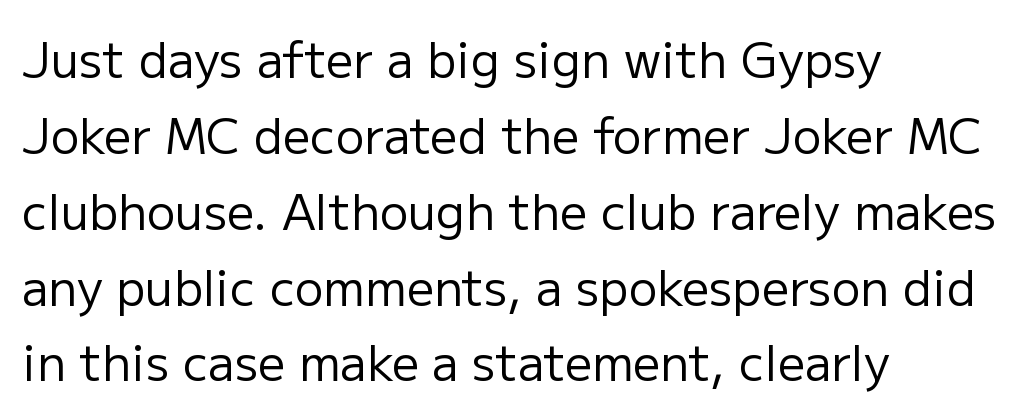
The image shows 48 px regular-weight sans-serif type, upright; set left-aligned, normal line spacing (1.58x), normal letter spacing, not underlined; low stroke contrast and a medium x-height.
